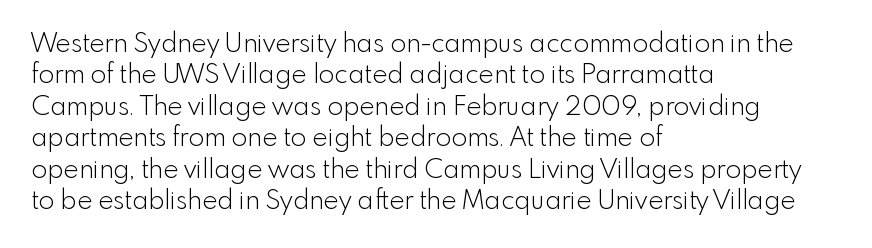
Q: Is the text bold? A: No.
Q: Is the text italic (slanted)? A: No, it is upright.
Q: Is the text underlined? A: No.
Q: How is the paragraph aligned? A: Left-aligned.
Q: Is the spacing between letters normal or unusually wide? A: Normal.
